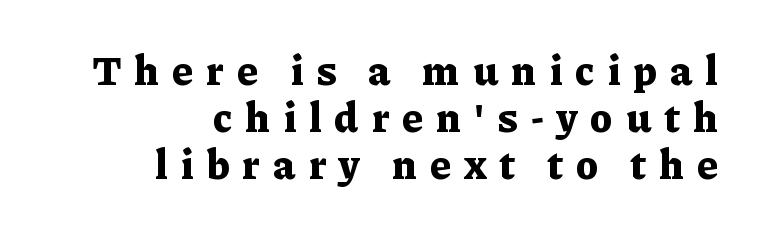
{"serif": "yes", "italic": "no", "bold": "yes", "weight": "bold", "width": "normal", "stroke_contrast": "low", "x_height": "medium", "monospaced": "no", "underline": "no", "align": "right", "line_spacing": "tight", "line_spacing_ratio": 1.15, "letter_spacing": "wide", "letter_spacing_em": 0.31, "glyph_px": 41}
